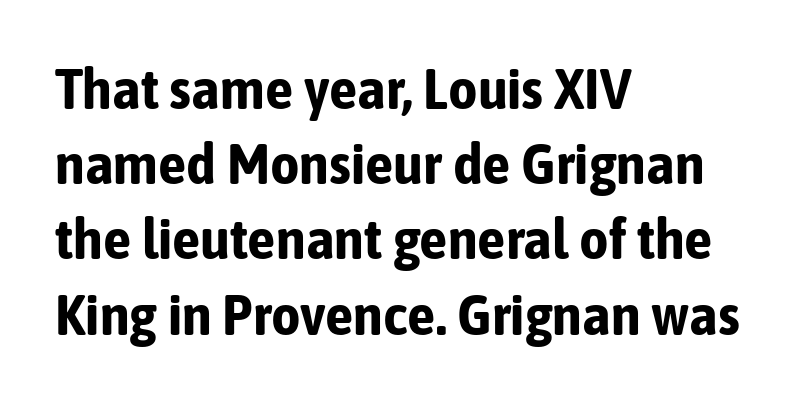
Does the lettering tilt? It doesn't — this is upright. Bold? Absolutely — the strokes are thick and heavy. Letterform terminals end flat and unadorned throughout the passage. These lines keep a tight, regular rhythm from letter to letter. Looks like regular typesetting: each glyph gets only the width it needs.
